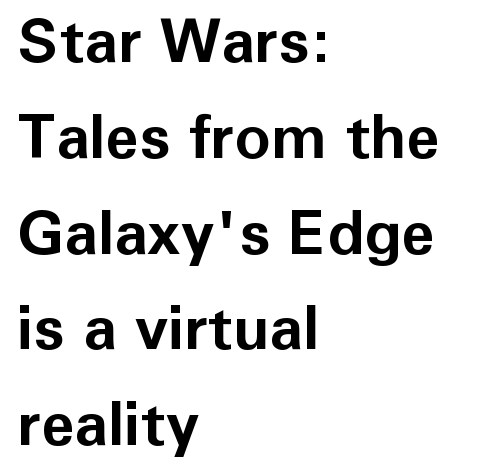
The image shows 61 px bold sans-serif type, upright; set left-aligned, normal line spacing (1.57x), normal letter spacing, not underlined; low stroke contrast and a medium x-height.
